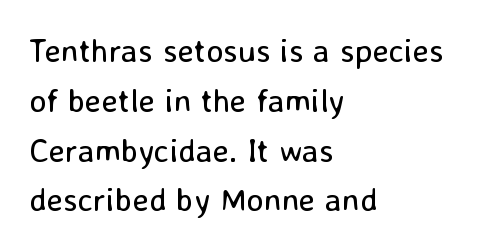
The image shows 33 px regular-weight sans-serif type, upright; set left-aligned, normal line spacing (1.51x), normal letter spacing, not underlined; low stroke contrast and a medium x-height.
